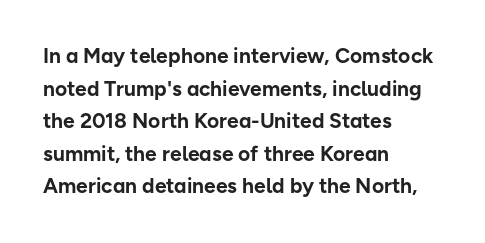
{"italic": "no", "bold": "yes", "underline": "no", "align": "left", "line_spacing": "normal", "line_spacing_ratio": 1.55, "letter_spacing": "normal", "letter_spacing_em": 0.0, "glyph_px": 21}
